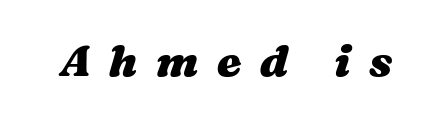
Italic: yes, the glyphs are oblique. Nobody drew a line under any word here. A typesetter would call this heavily tracked-out type. A typesetter would call this proportional, since set widths differ per character.
